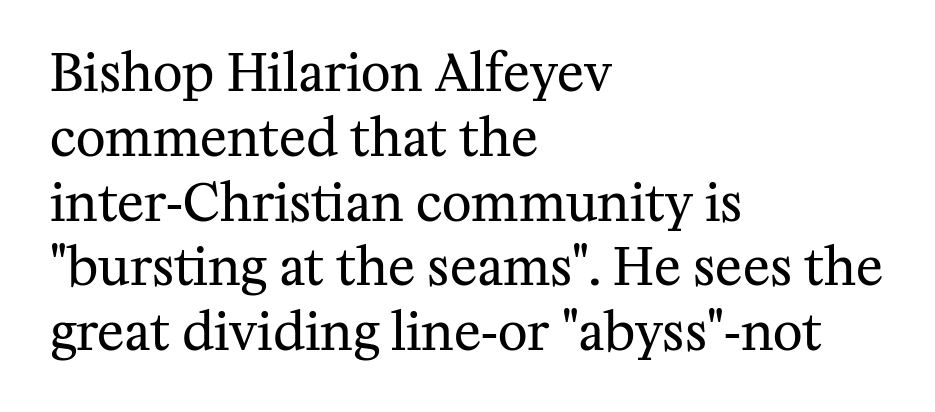
{"serif": "yes", "italic": "no", "bold": "no", "weight": "regular", "width": "normal", "stroke_contrast": "medium", "x_height": "medium", "monospaced": "no", "underline": "no", "align": "left", "line_spacing": "normal", "line_spacing_ratio": 1.27, "letter_spacing": "normal", "letter_spacing_em": 0.0, "glyph_px": 51}
